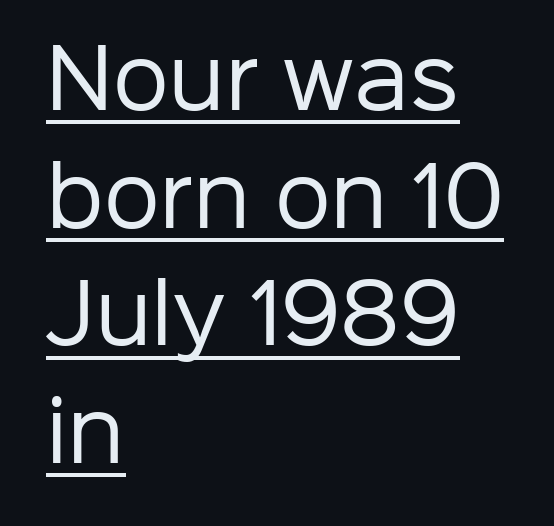
Q: Is the text bold? A: No.
Q: Is the text italic (slanted)? A: No, it is upright.
Q: Is the typeface a serif or a sans-serif typeface? A: Sans-serif.
Q: Is the text underlined? A: Yes.
Q: How is the paragraph aligned? A: Left-aligned.
Q: Is the spacing between letters normal or unusually wide? A: Normal.
Q: Is the spacing between lines tight, normal or loose? A: Normal.
Q: Width (condensed, normal, or wide)? A: Normal.
Q: Stroke contrast? A: Low.
Q: x-height? A: Medium.
Q: Monospaced? A: No.
